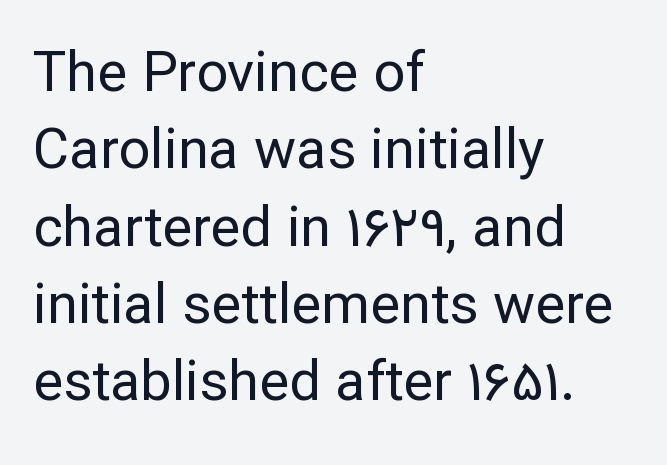
{"serif": "no", "italic": "no", "bold": "no", "weight": "regular", "width": "normal", "stroke_contrast": "low", "x_height": "medium", "monospaced": "no", "underline": "no", "align": "left", "line_spacing": "normal", "line_spacing_ratio": 1.38, "letter_spacing": "normal", "letter_spacing_em": 0.0, "glyph_px": 56}
